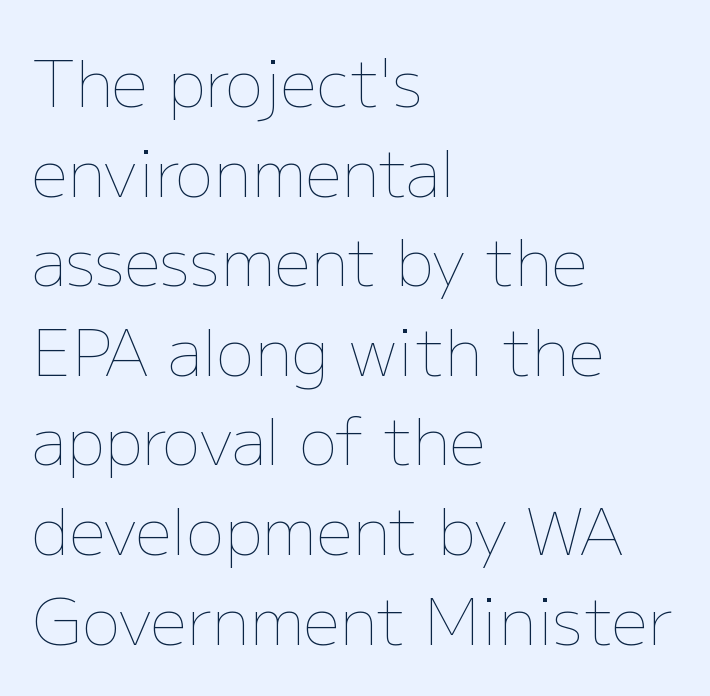
{"italic": "no", "bold": "no", "weight": "thin", "width": "normal", "stroke_contrast": "low", "x_height": "medium", "monospaced": "no", "underline": "no", "align": "left", "line_spacing": "normal", "line_spacing_ratio": 1.4, "letter_spacing": "normal", "letter_spacing_em": 0.0, "glyph_px": 64}
